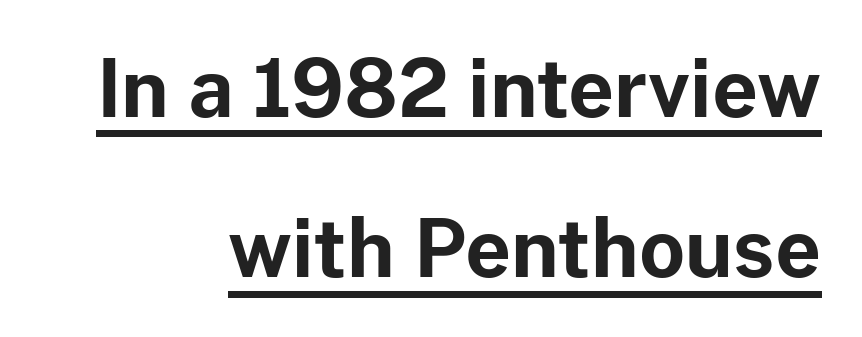
The image shows 79 px bold sans-serif type, upright; set right-aligned, loose line spacing (2.03x), normal letter spacing, underlined; low stroke contrast and a medium x-height.
